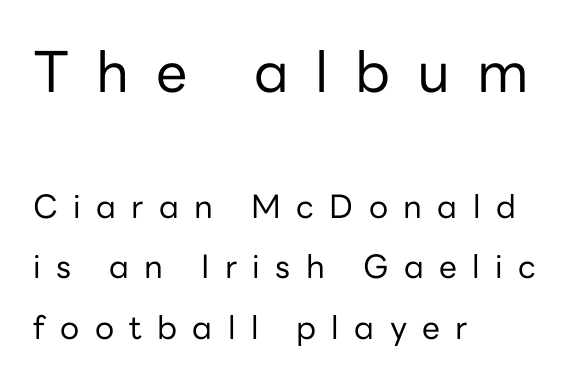
Q: Is the text bold? A: No.
Q: Is the text italic (slanted)? A: No, it is upright.
Q: Is the typeface a serif or a sans-serif typeface? A: Sans-serif.
Q: Is the text underlined? A: No.
Q: How is the paragraph aligned? A: Left-aligned.
Q: Is the spacing between letters normal or unusually wide? A: Unusually wide.
Q: Which block of text is set in a larger size, the first (top) or the second (bottom)? A: The first (top) one.
Q: Width (condensed, normal, or wide)? A: Normal.
Q: Stroke contrast? A: Low.
Q: x-height? A: Medium.
Q: Monospaced? A: No.
